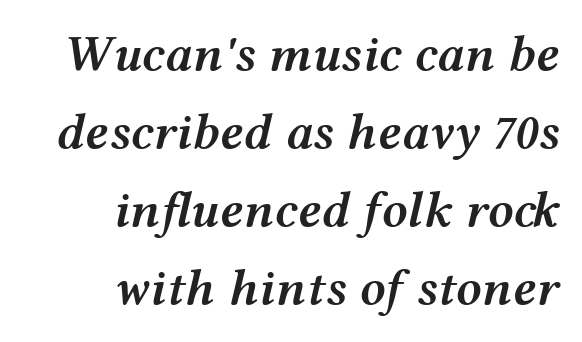
This block has exactly the height ordinary leading produces. Each word holds together tightly as a unit, with standard inter-letter gaps. The letters advance in unequal steps, a hallmark of proportional type. The area under the type is left untouched.
